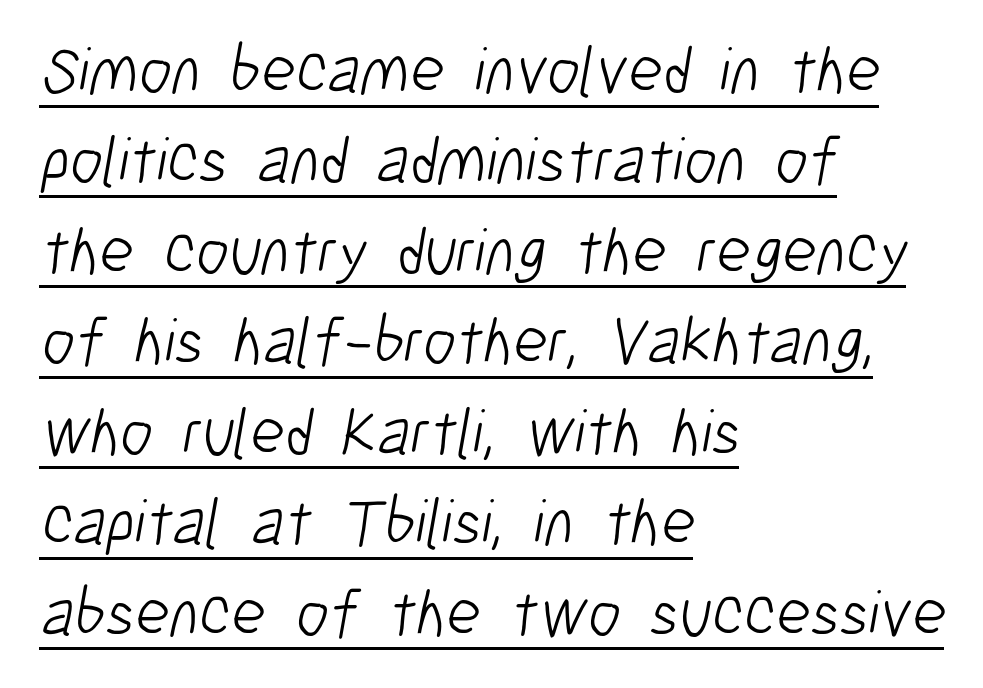
The image shows 66 px light, condensed sans-serif type; set left-aligned, normal line spacing (1.37x), normal letter spacing, underlined; low stroke contrast and a medium x-height.
